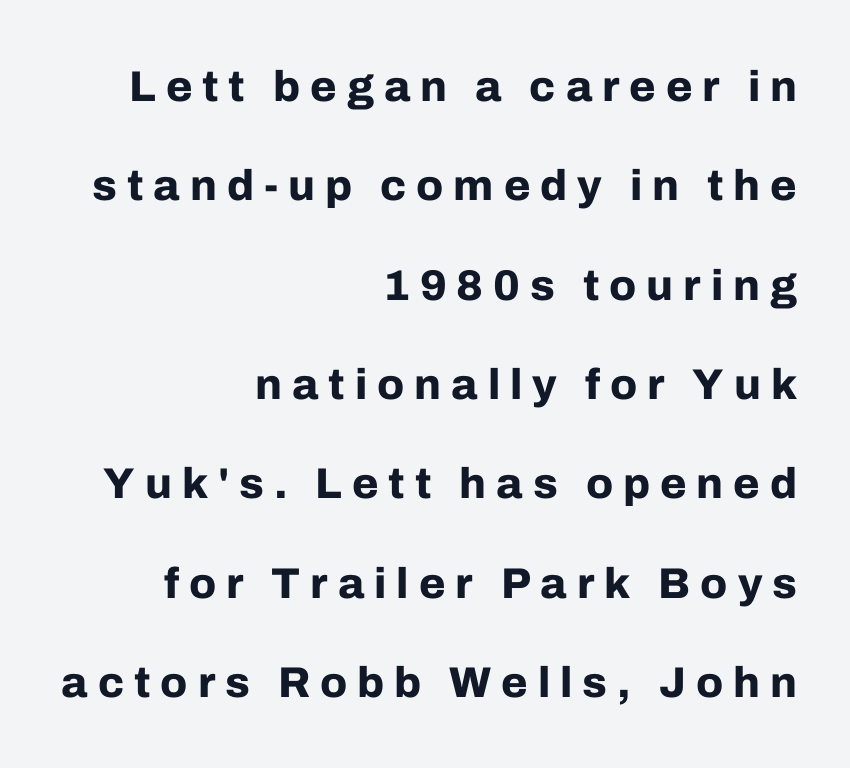
Q: Is the text bold? A: Yes.
Q: Is the text italic (slanted)? A: No, it is upright.
Q: Is the typeface a serif or a sans-serif typeface? A: Sans-serif.
Q: Is the text underlined? A: No.
Q: How is the paragraph aligned? A: Right-aligned.
Q: Is the spacing between letters normal or unusually wide? A: Unusually wide.
Q: Is the spacing between lines tight, normal or loose? A: Loose.
Q: Width (condensed, normal, or wide)? A: Normal.
Q: Stroke contrast? A: Low.
Q: x-height? A: Medium.
Q: Monospaced? A: No.
